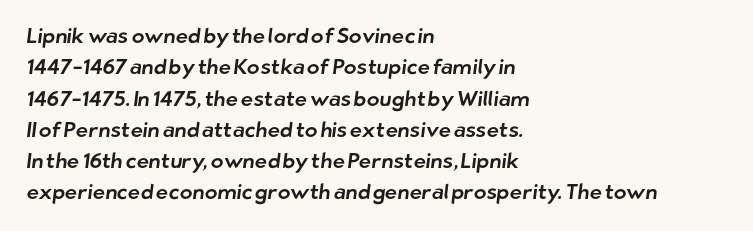
The image shows 21 px text type; set left-aligned, normal line spacing (1.49x), normal letter spacing, not underlined.
